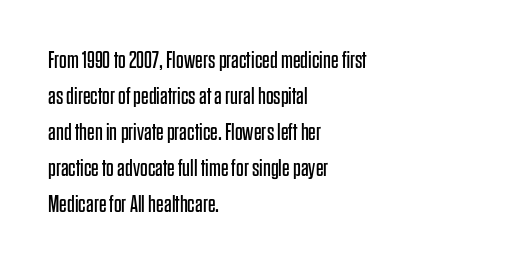
Q: Is the text bold? A: No.
Q: Is the text italic (slanted)? A: No, it is upright.
Q: Is the text underlined? A: No.
Q: How is the paragraph aligned? A: Left-aligned.
Q: Is the spacing between letters normal or unusually wide? A: Normal.
Q: Is the spacing between lines tight, normal or loose? A: Normal.
